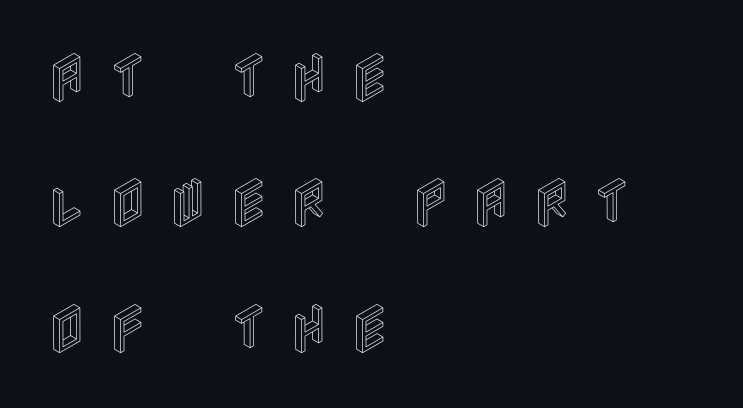
{"italic": "no", "width": "condensed", "x_height": "large", "underline": "no", "align": "left", "line_spacing": "loose", "line_spacing_ratio": 2.32, "letter_spacing": "wide", "letter_spacing_em": 0.39, "glyph_px": 54}
